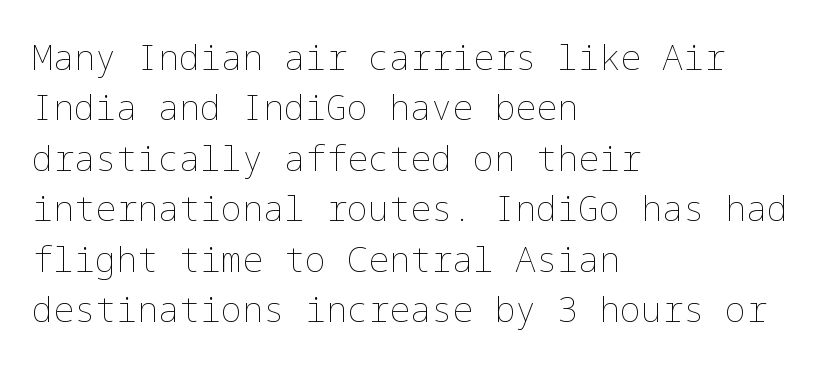
{"italic": "no", "bold": "no", "weight": "thin", "width": "normal", "stroke_contrast": "low", "x_height": "medium", "underline": "no", "align": "left", "line_spacing": "normal", "line_spacing_ratio": 1.44, "letter_spacing": "normal", "letter_spacing_em": 0.0, "glyph_px": 35}
